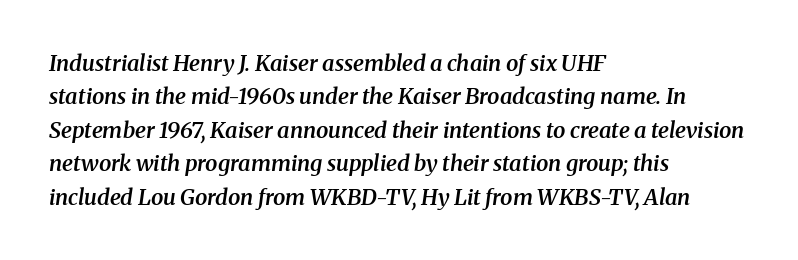
{"italic": "yes", "lean": "right", "slant_degrees": 8, "bold": "semi", "underline": "no", "align": "left", "line_spacing": "normal", "line_spacing_ratio": 1.52, "letter_spacing": "normal", "letter_spacing_em": 0.0, "glyph_px": 22}
